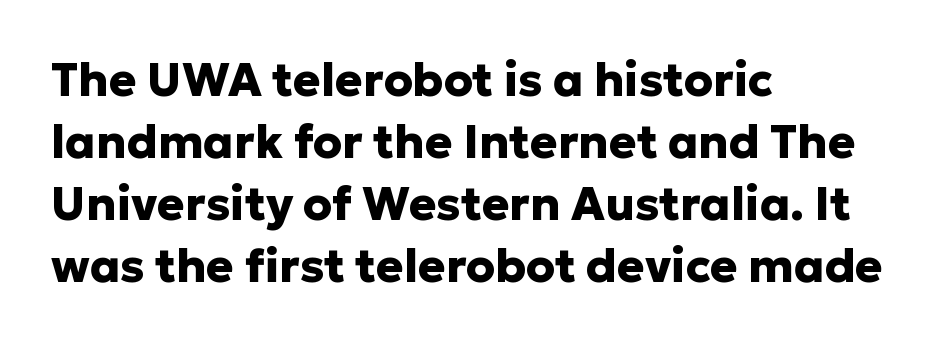
Upright lettering throughout. Layout note: lines flush left. These words are printed bold, with thick strokes throughout. The typeface chosen for these lines omits serifs.
